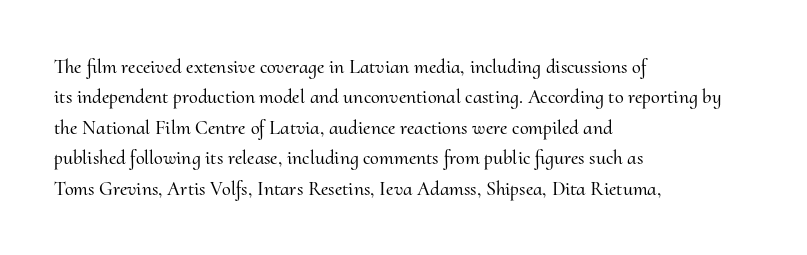
Characters follow at the spacing the type designer built in. The line-height multiplier appears to be the usual default. Just letters on the line, the space beneath them empty. It's the straight-up-and-down kind of type. Each line starts at the same left margin while the right side varies.
